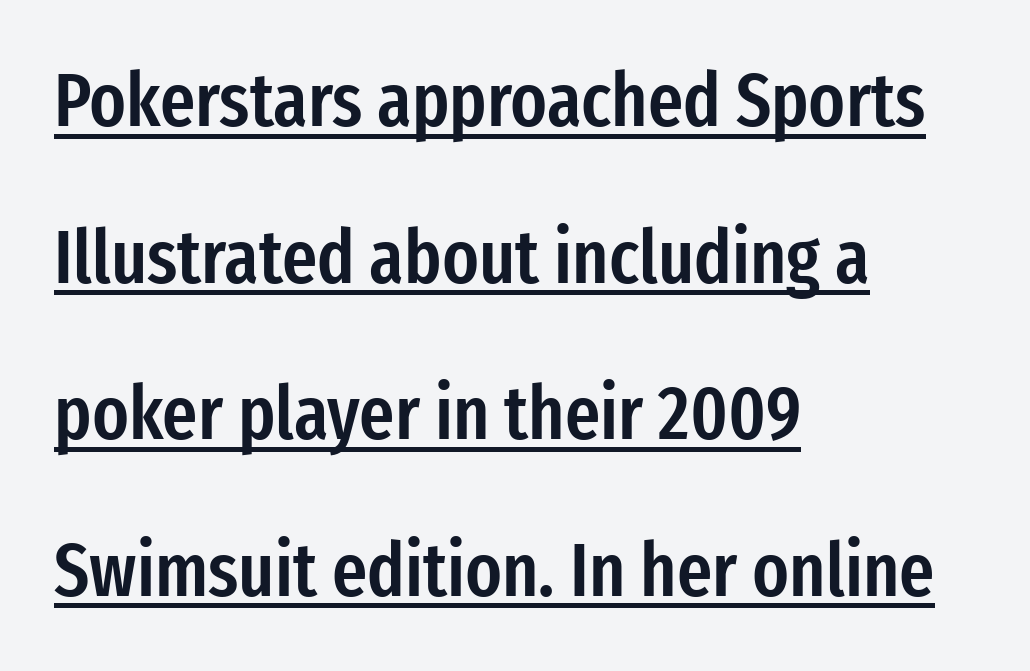
The image shows 76 px semibold, condensed sans-serif type, upright; set left-aligned, loose line spacing (2.06x), normal letter spacing, underlined; low stroke contrast and a medium x-height.
